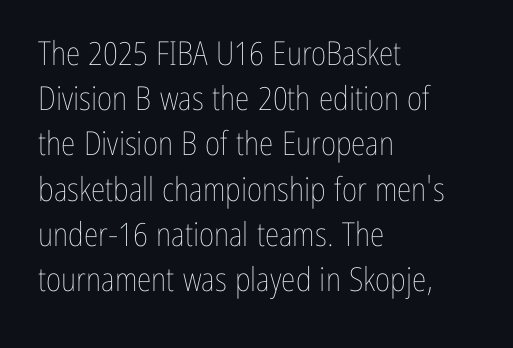
The image shows 33 px thin, condensed type, upright; set left-aligned, normal line spacing (1.37x), normal letter spacing, not underlined; low stroke contrast and a medium x-height.
